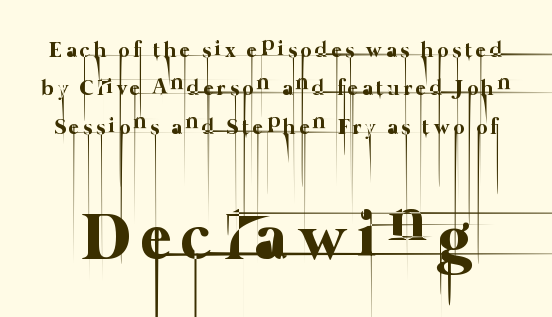
The letters look calm and open, with moderate or lighter stems. Here the second block reads like a headline and the first like body copy. Plain, unruled lines of type. Here the designer chose a conventional face with non-uniform glyph widths.
